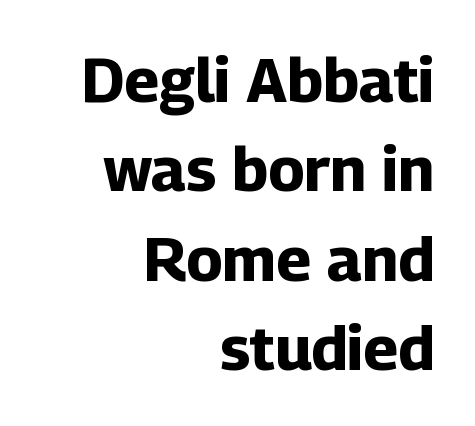
{"serif": "no", "italic": "no", "bold": "yes", "weight": "bold", "width": "normal", "stroke_contrast": "low", "x_height": "medium", "monospaced": "no", "underline": "no", "align": "right", "line_spacing": "normal", "line_spacing_ratio": 1.44, "letter_spacing": "normal", "letter_spacing_em": 0.0, "glyph_px": 62}
